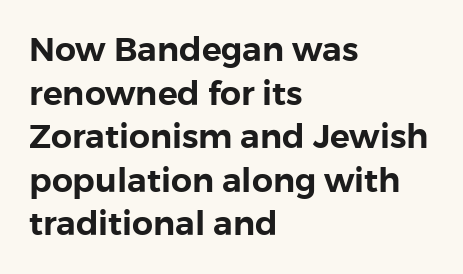
The image shows 33 px sans-serif type, upright; set left-aligned, normal line spacing (1.32x), normal letter spacing, not underlined; low stroke contrast and a medium x-height.
